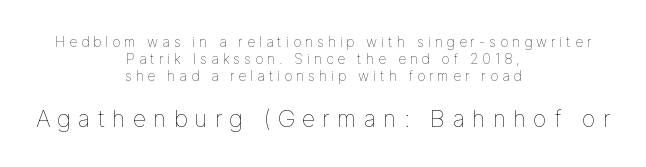
The image shows 24 px text type, upright; set centered, line spacing 1.21x, unusually wide letter spacing (+0.28 em), not underlined; the second (bottom) block is 1.71x larger.
